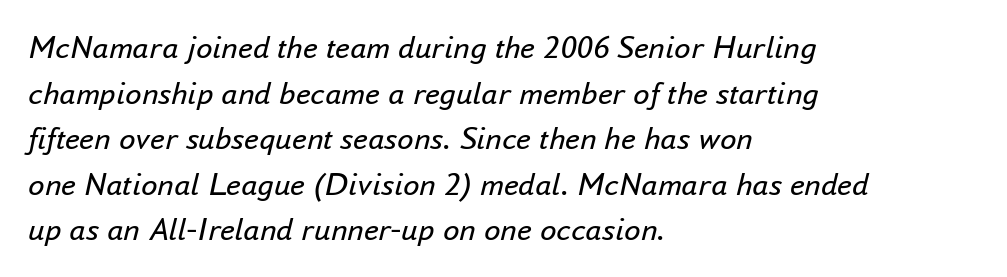
Q: Is the text bold? A: No.
Q: Is the text italic (slanted)? A: Yes, it leans right by about 16 degrees.
Q: Is the text underlined? A: No.
Q: How is the paragraph aligned? A: Left-aligned.
Q: Is the spacing between letters normal or unusually wide? A: Normal.
Q: Is the spacing between lines tight, normal or loose? A: Normal.
Q: Width (condensed, normal, or wide)? A: Normal.
Q: Stroke contrast? A: Low.
Q: x-height? A: Small.
Q: Monospaced? A: No.
